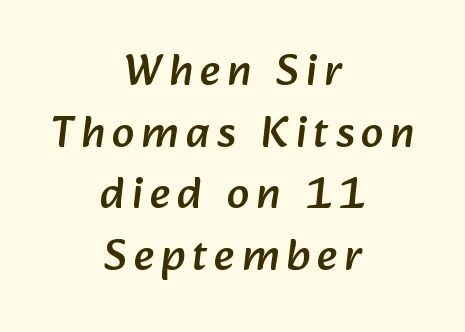
Serif or sans? Sans — the stroke terminals are bare. Honestly, the row spacing looks completely unremarkable. Spacing verdict: proportional, widths tailored to each character. Descenders are the only things crossing below the line. If you folded the block vertically in half, each line would mirror itself in length.
